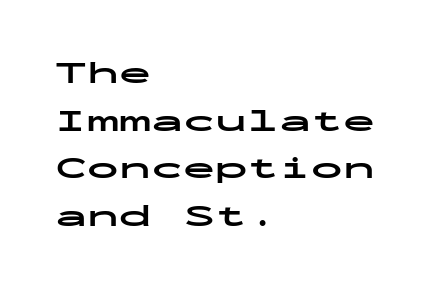
The axis of the letterforms is exactly vertical. Think of a typewriter: that constant character pitch is what you see here. Nothing sits at the stroke ends, so this counts as sans-serif. Unmarked baselines from the first word to the last. Summary of weight: heavy, a full bold. These lines keep a tight, regular rhythm from letter to letter.
